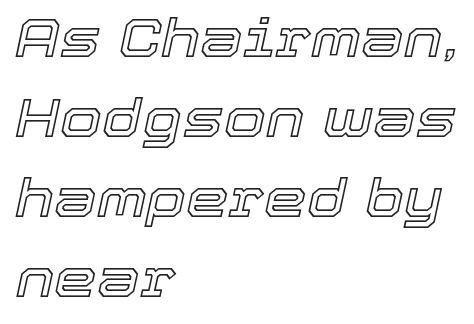
The image shows 54 px text type, italic (leaning right); set left-aligned, normal line spacing (1.48x), normal letter spacing, not underlined; a medium x-height.
